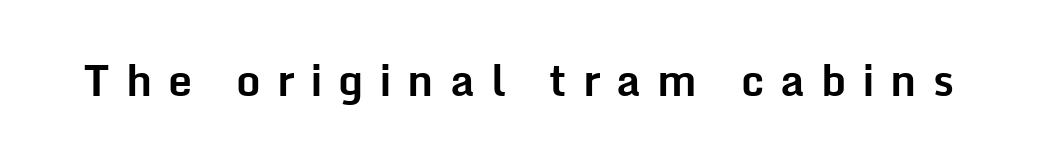
{"serif": "no", "italic": "no", "bold": "yes", "weight": "bold", "width": "normal", "stroke_contrast": "low", "x_height": "medium", "monospaced": "no", "underline": "no", "letter_spacing": "wide", "letter_spacing_em": 0.38, "glyph_px": 43}
